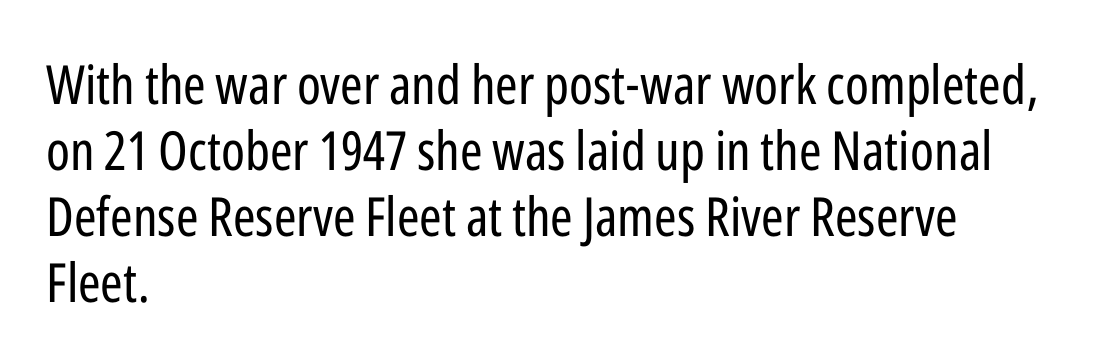
{"serif": "no", "italic": "no", "bold": "no", "weight": "regular", "width": "condensed", "stroke_contrast": "low", "x_height": "medium", "monospaced": "no", "underline": "no", "align": "left", "line_spacing_ratio": 1.22, "letter_spacing": "normal", "letter_spacing_em": 0.0, "glyph_px": 54}
